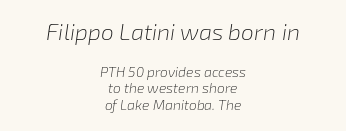
{"italic": "yes", "lean": "right", "slant_degrees": 8, "bold": "no", "underline": "no", "align": "center", "line_spacing_ratio": 1.19, "letter_spacing": "normal", "letter_spacing_em": 0.0, "larger_block": "first", "size_ratio": 1.64, "glyph_px": 23}
